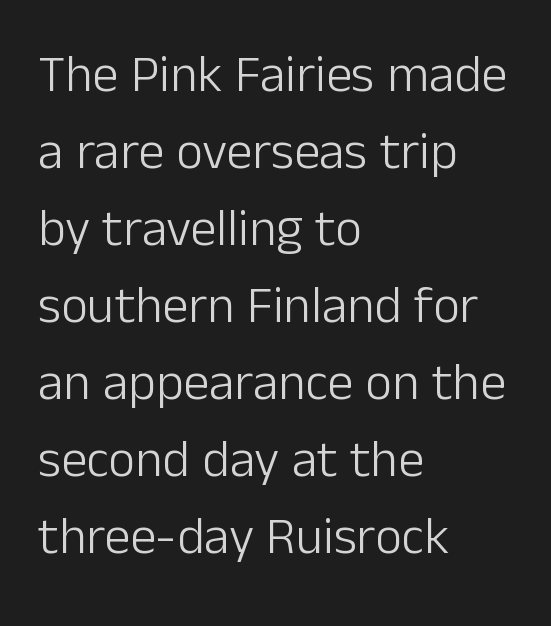
The image shows 52 px light sans-serif type, upright; set left-aligned, normal line spacing (1.48x), normal letter spacing, not underlined; low stroke contrast and a medium x-height.
